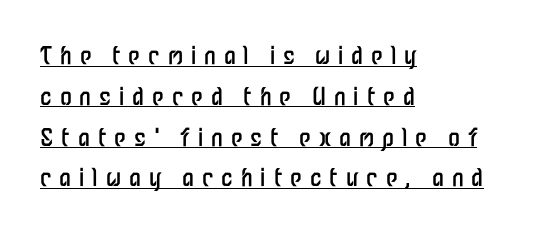
Q: Is the text bold? A: No.
Q: Is the text italic (slanted)? A: No, it is upright.
Q: Is the text underlined? A: Yes.
Q: How is the paragraph aligned? A: Left-aligned.
Q: Is the spacing between letters normal or unusually wide? A: Unusually wide.
Q: Is the spacing between lines tight, normal or loose? A: Normal.
